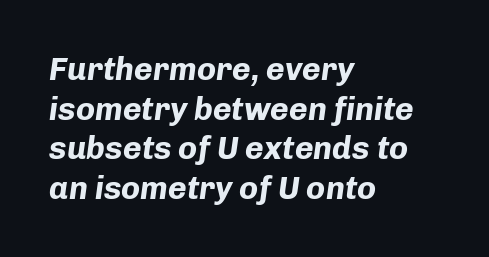
{"italic": "yes", "lean": "right", "slant_degrees": 8, "bold": "yes", "weight": "bold", "width": "normal", "stroke_contrast": "low", "x_height": "medium", "monospaced": "no", "underline": "no", "align": "left", "line_spacing_ratio": 1.24, "letter_spacing": "normal", "letter_spacing_em": 0.0, "glyph_px": 32}
